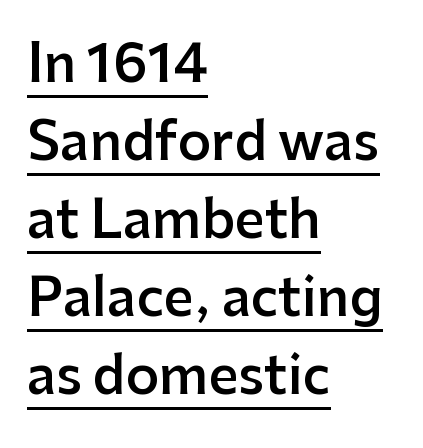
The image shows 52 px semibold sans-serif type, upright; set left-aligned, normal line spacing (1.5x), normal letter spacing, underlined; low stroke contrast and a medium x-height.
